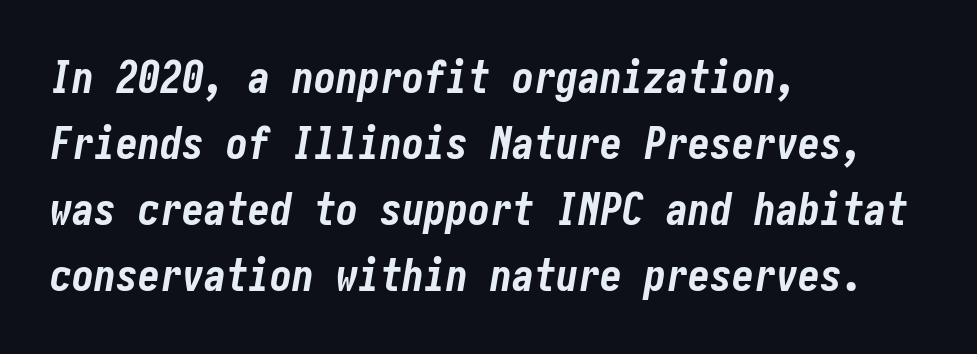
{"italic": "yes", "lean": "right", "slant_degrees": 10, "bold": "yes", "weight": "bold", "width": "condensed", "stroke_contrast": "low", "x_height": "medium", "underline": "no", "align": "left", "line_spacing": "normal", "line_spacing_ratio": 1.5, "letter_spacing": "normal", "letter_spacing_em": 0.0, "glyph_px": 44}
